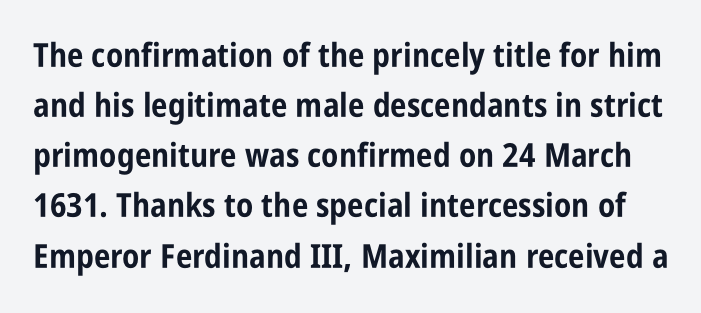
Do the characters align in a grid? No, the font is proportional. Students, observe: this is what conventionally led text looks like. Each word holds together tightly as a unit, with standard inter-letter gaps. These lines carry a lot of weight — the face is fully bold. The text was rendered using a sans face with plain stroke endings.
